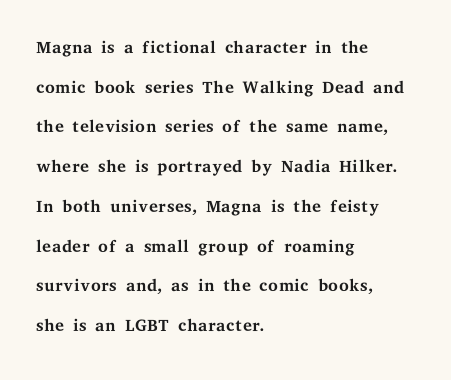
The image shows 25 px text type, upright; set left-aligned, normal line spacing (1.59x), normal letter spacing, not underlined.
